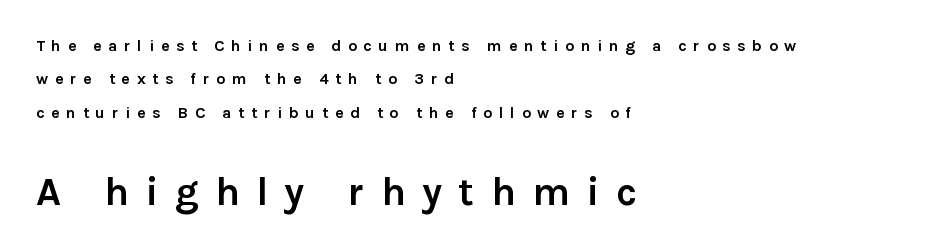
{"serif": "no", "italic": "no", "bold": "yes", "weight": "semibold", "width": "normal", "stroke_contrast": "low", "x_height": "medium", "monospaced": "no", "underline": "no", "align": "left", "line_spacing": "loose", "line_spacing_ratio": 2.08, "letter_spacing": "wide", "letter_spacing_em": 0.41, "larger_block": "second", "size_ratio": 2.5, "glyph_px": 40}
